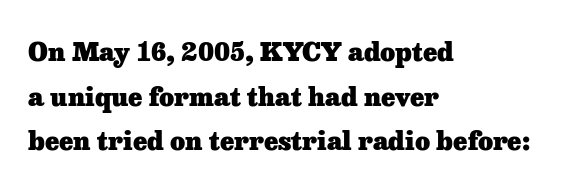
Q: Is the text bold? A: Yes.
Q: Is the text italic (slanted)? A: No, it is upright.
Q: Is the text underlined? A: No.
Q: How is the paragraph aligned? A: Left-aligned.
Q: Is the spacing between letters normal or unusually wide? A: Normal.
